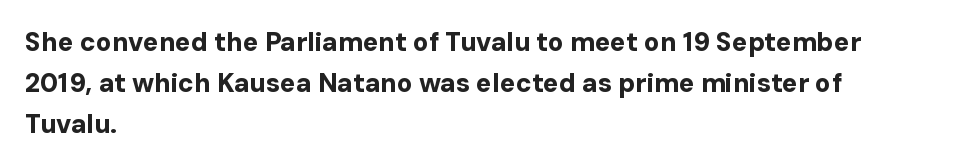
{"italic": "no", "bold": "yes", "underline": "no", "align": "left", "line_spacing": "normal", "line_spacing_ratio": 1.57, "letter_spacing": "normal", "letter_spacing_em": 0.0, "glyph_px": 26}
